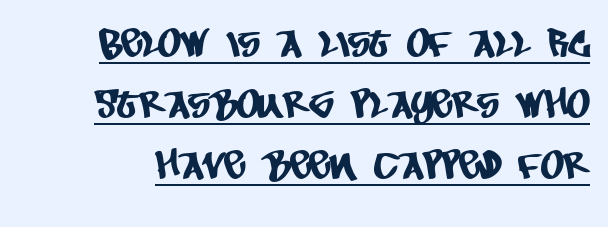
{"serif": "no", "width": "condensed", "stroke_contrast": "low", "x_height": "large", "monospaced": "no", "underline": "yes", "line_spacing": "normal", "line_spacing_ratio": 1.53, "letter_spacing": "normal", "letter_spacing_em": 0.0, "glyph_px": 40}
